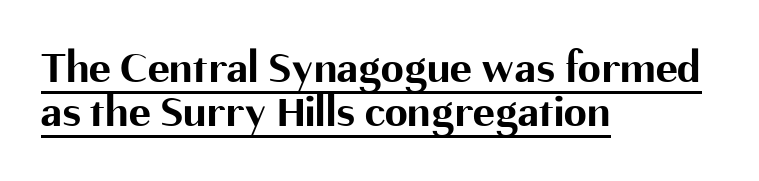
This sample has the flowing, uneven cadence of proportional lettering. As a designer I'd log this as weight 700, bold. Italic: no, the glyphs are upright roman. Examine the stroke ends and you'll find no serifs. The lines are quadded left.
